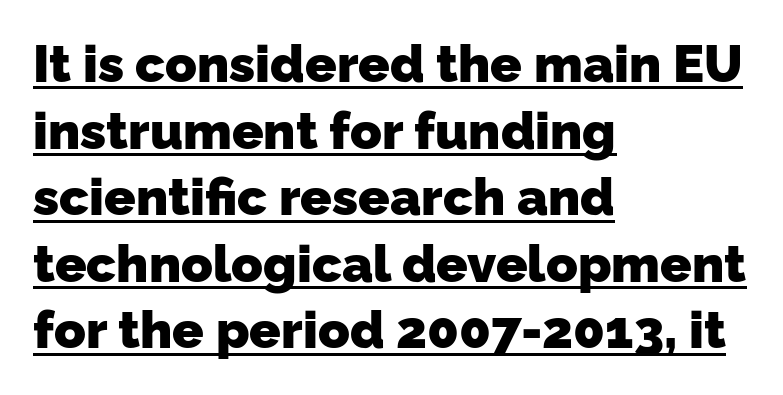
The image shows 52 px heavy sans-serif type; set left-aligned, normal line spacing (1.28x), normal letter spacing, underlined; low stroke contrast and a medium x-height.
